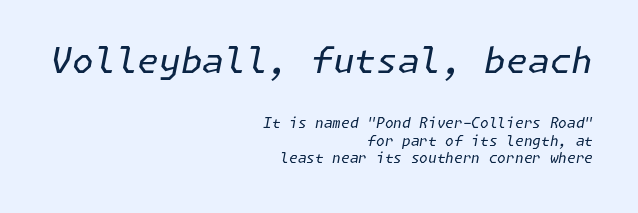
Is the letter spacing exaggerated? No — it looks like the ordinary default. The passage shown begins with its larger block and ends with its smaller one. The foot of each line stays bare and open. The font's italic variant was chosen for this text.
